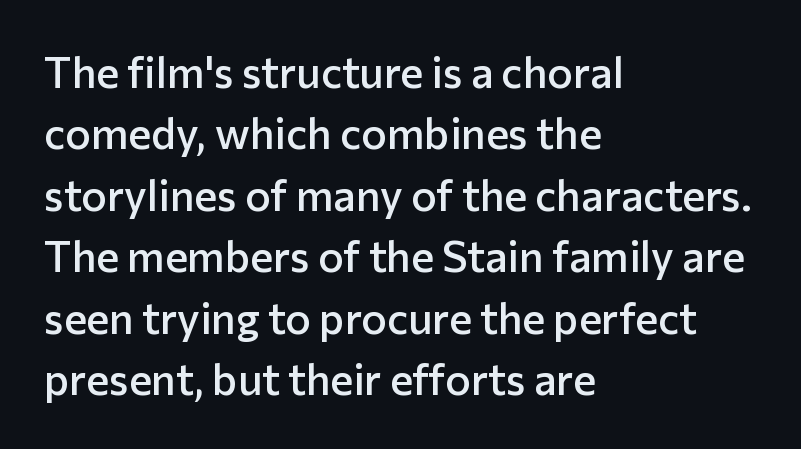
Unlike italic type, these characters show no tilt at all. Summary of vertical rhythm: regular, with standard interline spacing. Layout note: lines flush left. Honestly, the letter spacing is just normal — you wouldn't notice it. Decoration check: the copy has no underline.
